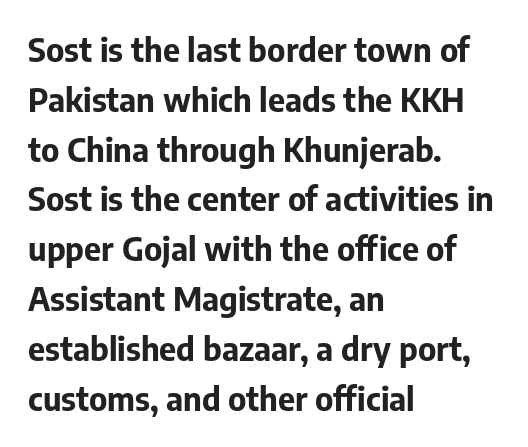
This sample uses an upright cut, with every glyph sitting square on the baseline. Grotesque or geometric, the face here clearly has no serifs. This rendering features lettering with no underline. A full-strength bold gives these letters their thick strokes. Think of a printed novel: that variable character pitch is what you see here. The text block is weighted toward the left margin, trailing off unevenly rightward.
